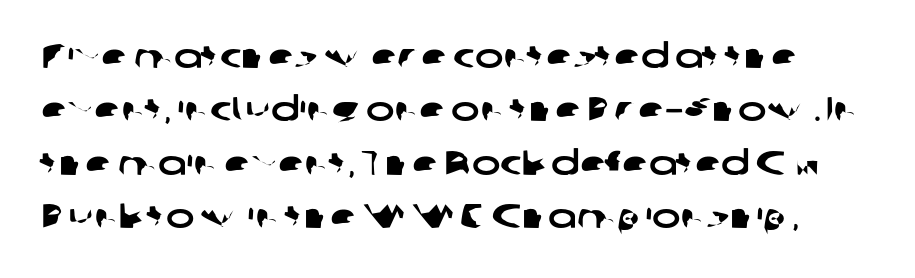
The image shows 34 px wide sans-serif type; set normal line spacing (1.57x), normal letter spacing, not underlined; low stroke contrast and a medium x-height.
